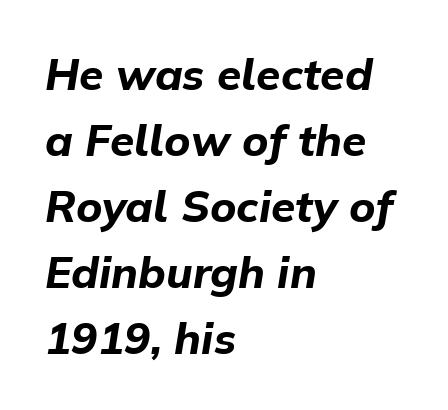
Q: Is the text bold? A: Yes.
Q: Is the text italic (slanted)? A: Yes, it leans right by about 9 degrees.
Q: Is the text underlined? A: No.
Q: How is the paragraph aligned? A: Left-aligned.
Q: Is the spacing between letters normal or unusually wide? A: Normal.
Q: Is the spacing between lines tight, normal or loose? A: Normal.
Q: Width (condensed, normal, or wide)? A: Normal.
Q: Stroke contrast? A: Low.
Q: x-height? A: Medium.
Q: Monospaced? A: No.
